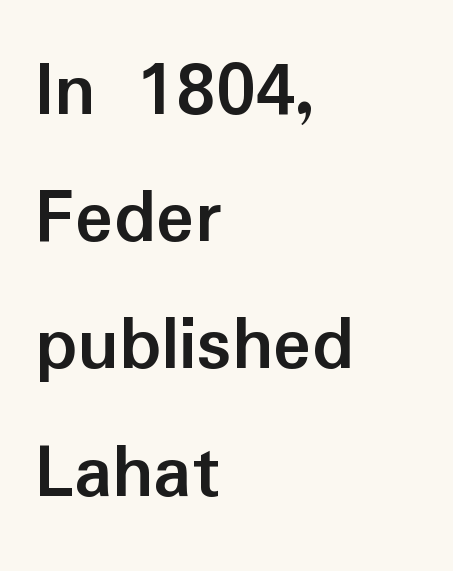
Q: Is the text bold? A: Yes.
Q: Is the text italic (slanted)? A: No, it is upright.
Q: Is the typeface a serif or a sans-serif typeface? A: Sans-serif.
Q: Is the text underlined? A: No.
Q: How is the paragraph aligned? A: Left-aligned.
Q: Is the spacing between letters normal or unusually wide? A: Normal.
Q: Is the spacing between lines tight, normal or loose? A: Normal.
Q: Width (condensed, normal, or wide)? A: Normal.
Q: Stroke contrast? A: Low.
Q: x-height? A: Medium.
Q: Monospaced? A: No.
